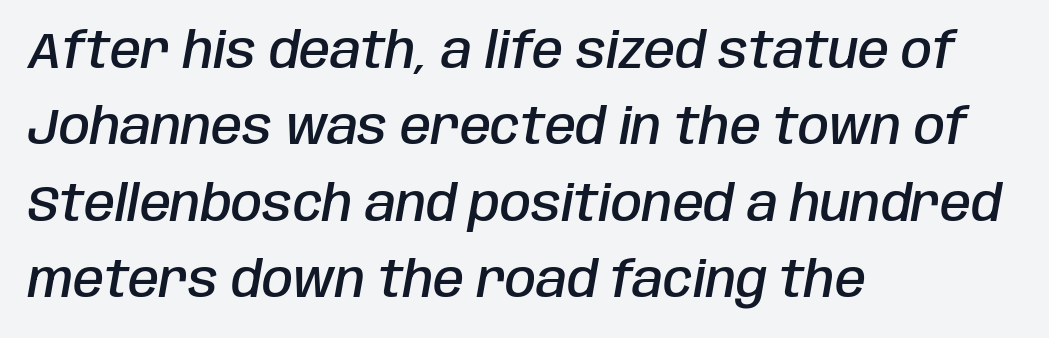
The image shows 50 px semibold, condensed type, italic (leaning right); set left-aligned, normal line spacing (1.53x), normal letter spacing, not underlined; low stroke contrast and a large x-height.
